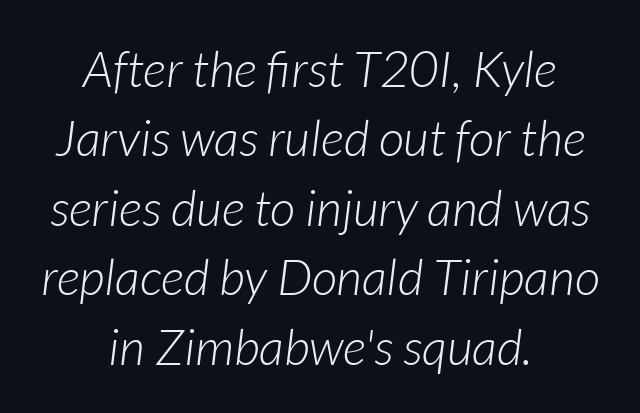
{"italic": "yes", "lean": "right", "slant_degrees": 7, "bold": "no", "weight": "light", "width": "normal", "stroke_contrast": "low", "x_height": "medium", "monospaced": "no", "underline": "no", "align": "center", "line_spacing": "normal", "line_spacing_ratio": 1.39, "letter_spacing": "normal", "letter_spacing_em": 0.0, "glyph_px": 50}
